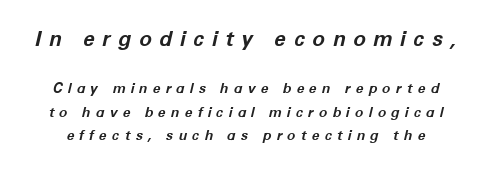
{"italic": "yes", "lean": "right", "slant_degrees": 12, "bold": "yes", "underline": "no", "line_spacing": "normal", "line_spacing_ratio": 1.68, "letter_spacing": "wide", "letter_spacing_em": 0.36, "larger_block": "first", "size_ratio": 1.5, "glyph_px": 21}
